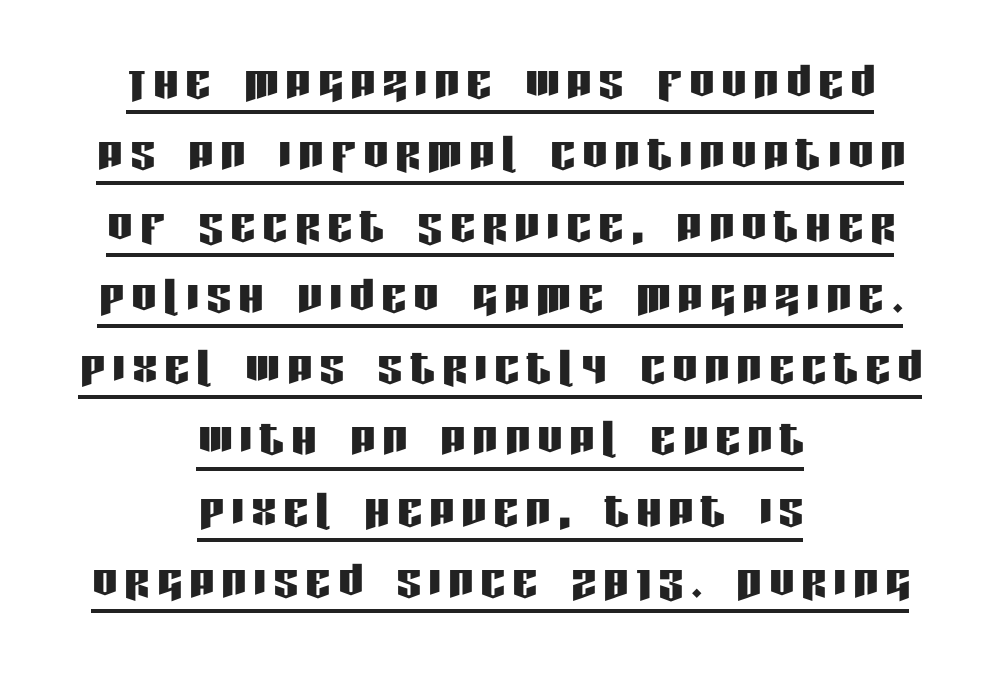
Compared with a flush-left layout, this one balances lines on the center instead. Every word sits above its own underline. The letters carry no serifs — their stems end cleanly without finishing strokes. Proportional: the letters do not fall into vertical columns. The typography opts for an upright posture over an oblique one. These lines huddle together more closely than default settings would place them.
